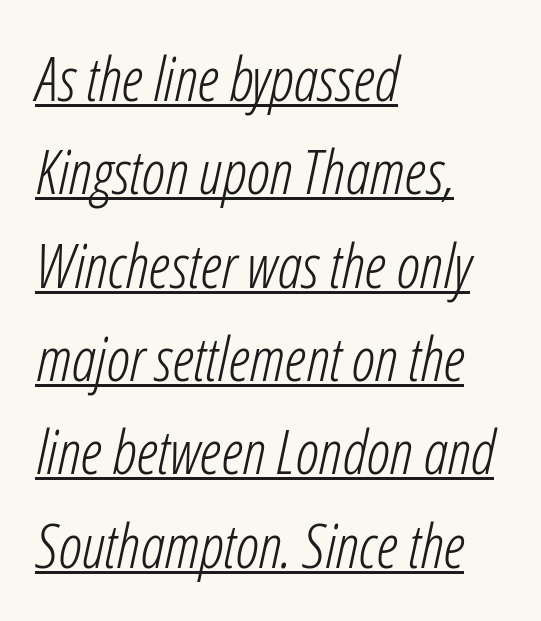
{"italic": "yes", "lean": "right", "slant_degrees": 12, "bold": "no", "weight": "light", "width": "condensed", "stroke_contrast": "low", "x_height": "medium", "monospaced": "no", "underline": "yes", "align": "left", "line_spacing": "normal", "line_spacing_ratio": 1.53, "letter_spacing": "normal", "letter_spacing_em": 0.0, "glyph_px": 61}
